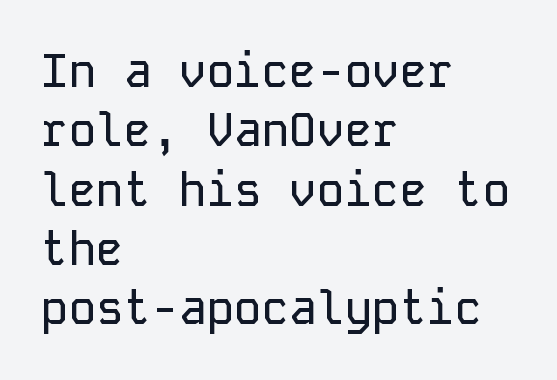
Monospaced: the letters line up in strict vertical columns. Default kerning and tracking; the words read as compact shapes. Posture: upright roman. This rendering features lettering with no underline. Does the copy run flush right? No — it runs flush left. Is there much room between lines? A standard amount, neither cramped nor airy.
